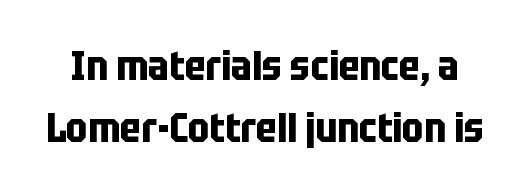
The image shows 40 px bold, condensed sans-serif type, upright; set normal line spacing (1.56x), normal letter spacing, not underlined; low stroke contrast and a large x-height.
